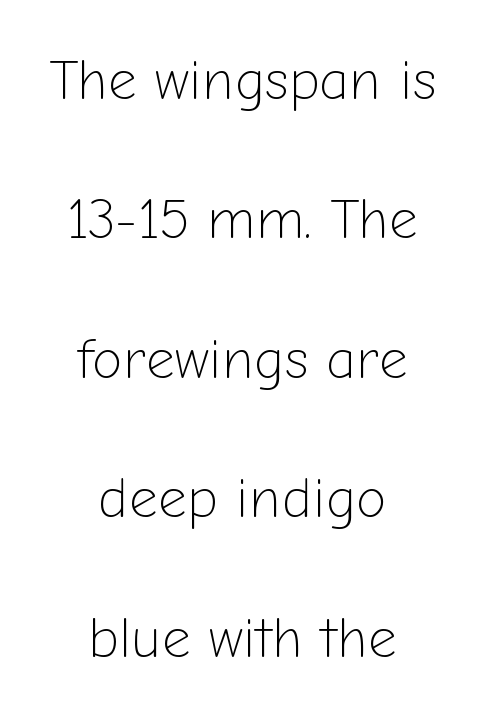
Q: Is the text bold? A: No.
Q: Is the text italic (slanted)? A: No, it is upright.
Q: Is the typeface a serif or a sans-serif typeface? A: Sans-serif.
Q: Is the text underlined? A: No.
Q: How is the paragraph aligned? A: Centered.
Q: Is the spacing between letters normal or unusually wide? A: Normal.
Q: Is the spacing between lines tight, normal or loose? A: Loose.
Q: Width (condensed, normal, or wide)? A: Normal.
Q: Stroke contrast? A: Low.
Q: x-height? A: Medium.
Q: Monospaced? A: No.
